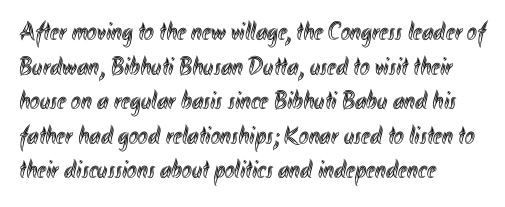
The image shows 26 px text type; set left-aligned, normal line spacing (1.33x), normal letter spacing, not underlined.
